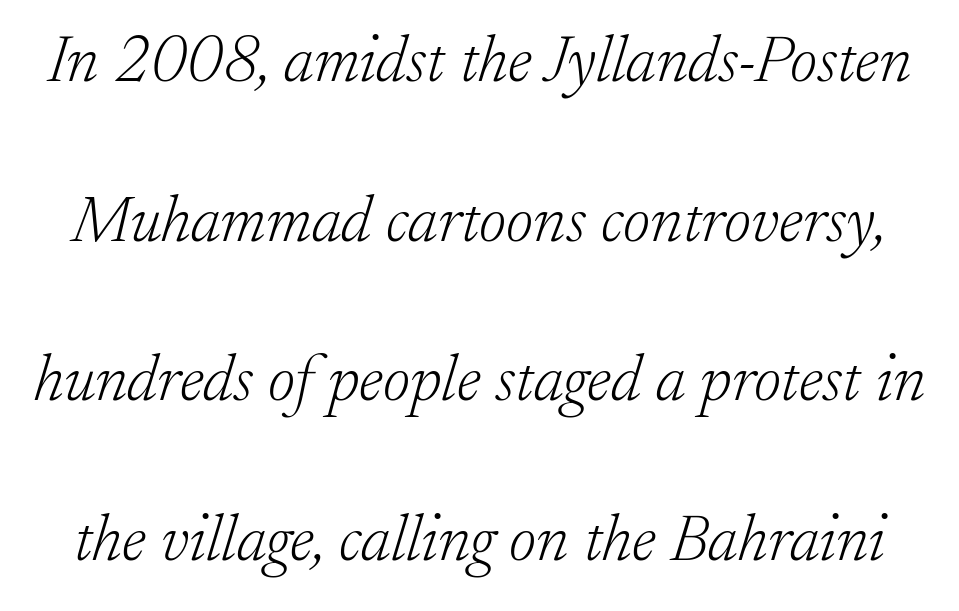
The image shows 66 px light serif type, italic (leaning right); set loose line spacing (2.42x), normal letter spacing, not underlined; low stroke contrast and a small x-height.
